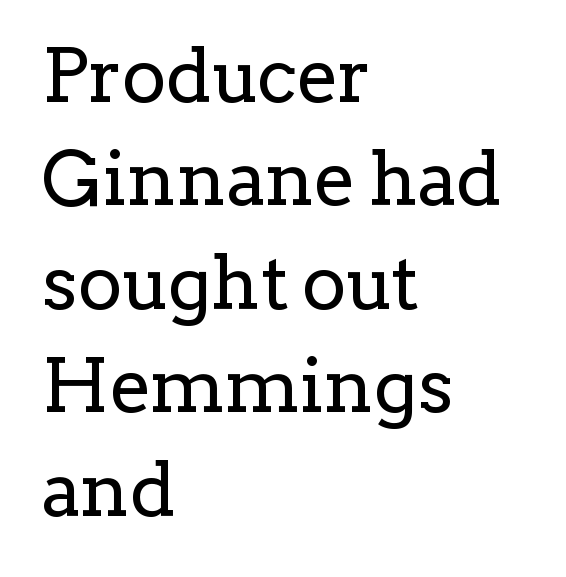
Q: Is the text bold? A: No.
Q: Is the text italic (slanted)? A: No, it is upright.
Q: Is the typeface a serif or a sans-serif typeface? A: Serif.
Q: Is the text underlined? A: No.
Q: How is the paragraph aligned? A: Left-aligned.
Q: Is the spacing between letters normal or unusually wide? A: Normal.
Q: Is the spacing between lines tight, normal or loose? A: Normal.
Q: Width (condensed, normal, or wide)? A: Normal.
Q: Stroke contrast? A: Low.
Q: x-height? A: Medium.
Q: Monospaced? A: No.
